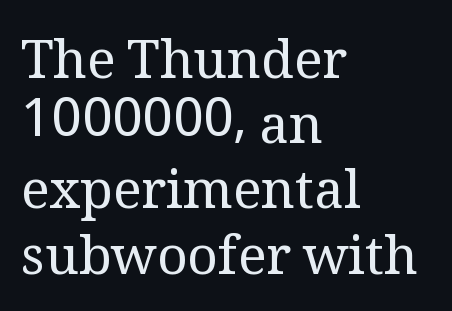
{"serif": "yes", "italic": "no", "bold": "no", "weight": "regular", "width": "normal", "stroke_contrast": "medium", "x_height": "medium", "monospaced": "no", "underline": "no", "align": "left", "line_spacing_ratio": 1.23, "letter_spacing": "normal", "letter_spacing_em": 0.0, "glyph_px": 53}
